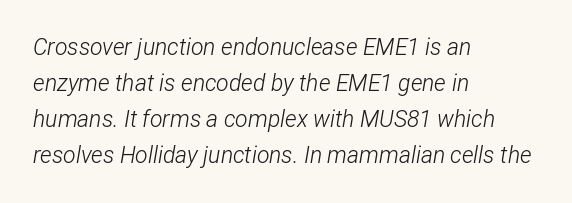
{"italic": "yes", "lean": "right", "slant_degrees": 12, "bold": "no", "underline": "no", "align": "left", "line_spacing": "normal", "line_spacing_ratio": 1.57, "letter_spacing": "normal", "letter_spacing_em": 0.0, "glyph_px": 23}
